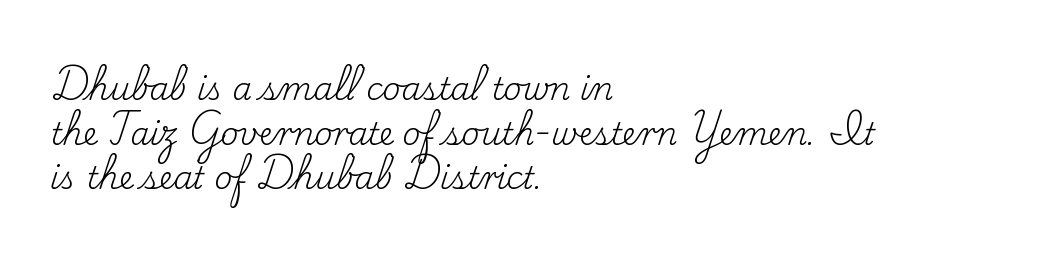
Q: Is the text bold? A: No.
Q: Is the text italic (slanted)? A: Yes.
Q: Is the typeface a serif or a sans-serif typeface? A: Serif.
Q: Is the text underlined? A: No.
Q: How is the paragraph aligned? A: Left-aligned.
Q: Is the spacing between letters normal or unusually wide? A: Normal.
Q: Is the spacing between lines tight, normal or loose? A: Normal.
Q: Width (condensed, normal, or wide)? A: Normal.
Q: Stroke contrast? A: Low.
Q: x-height? A: Small.
Q: Monospaced? A: No.
